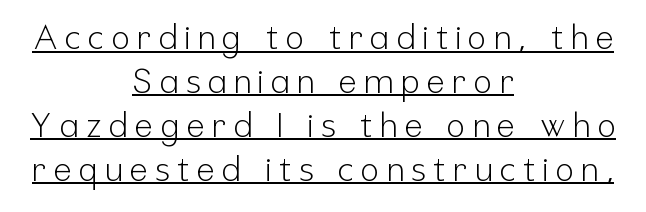
{"serif": "no", "italic": "no", "bold": "no", "weight": "light", "width": "condensed", "stroke_contrast": "low", "x_height": "medium", "monospaced": "no", "underline": "yes", "align": "center", "line_spacing": "normal", "line_spacing_ratio": 1.29, "letter_spacing": "wide", "letter_spacing_em": 0.22, "glyph_px": 34}
